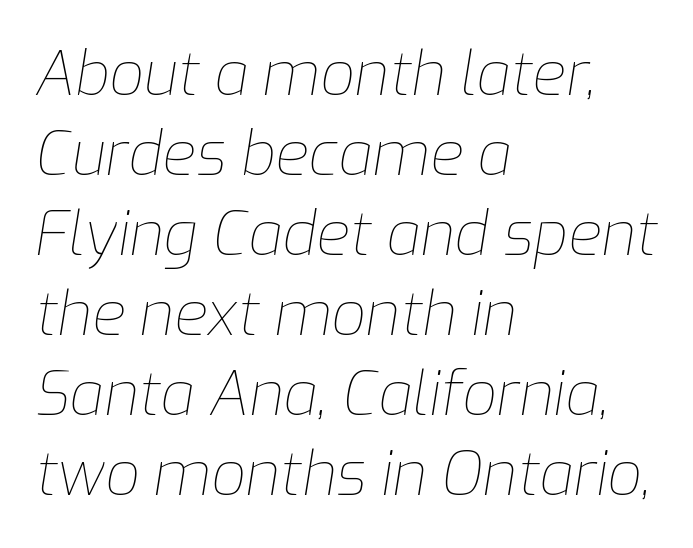
{"italic": "yes", "lean": "right", "slant_degrees": 9, "bold": "no", "weight": "thin", "width": "normal", "stroke_contrast": "low", "x_height": "medium", "monospaced": "no", "underline": "no", "align": "left", "line_spacing": "normal", "line_spacing_ratio": 1.31, "letter_spacing": "normal", "letter_spacing_em": 0.0, "glyph_px": 61}
